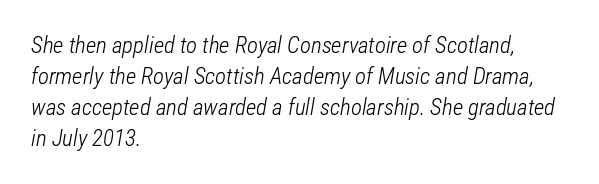
The image shows 23 px text type, italic (leaning right); set left-aligned, normal line spacing (1.35x), normal letter spacing, not underlined.
